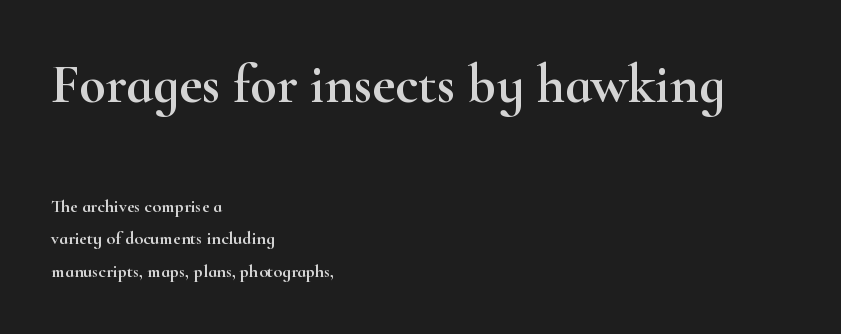
{"serif": "yes", "italic": "no", "width": "wide", "stroke_contrast": "high", "x_height": "small", "monospaced": "no", "underline": "no", "align": "left", "line_spacing_ratio": 1.81, "letter_spacing": "normal", "letter_spacing_em": 0.0, "larger_block": "first", "size_ratio": 3.06, "glyph_px": 55}
